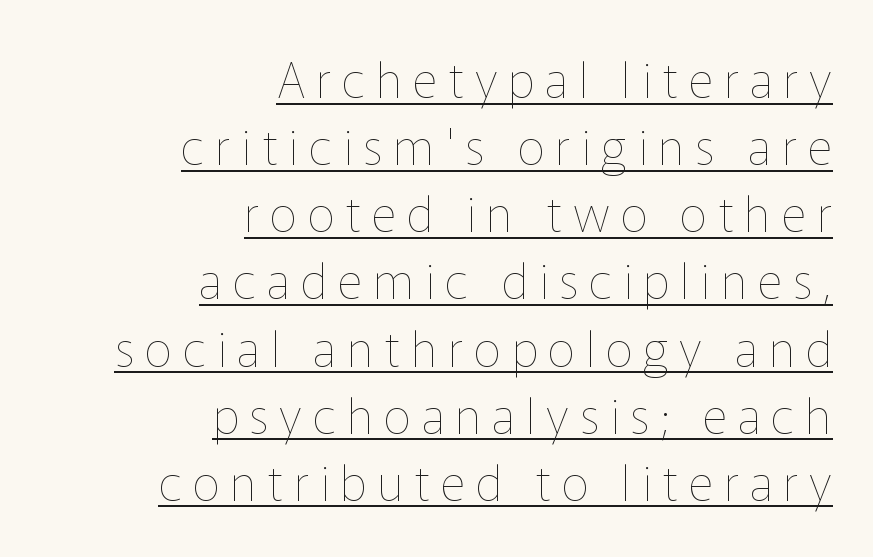
Q: Is the text bold? A: No.
Q: Is the text italic (slanted)? A: No, it is upright.
Q: Is the text underlined? A: Yes.
Q: How is the paragraph aligned? A: Right-aligned.
Q: Is the spacing between letters normal or unusually wide? A: Unusually wide.
Q: Is the spacing between lines tight, normal or loose? A: Normal.
Q: Width (condensed, normal, or wide)? A: Normal.
Q: Stroke contrast? A: Low.
Q: x-height? A: Medium.
Q: Monospaced? A: No.
